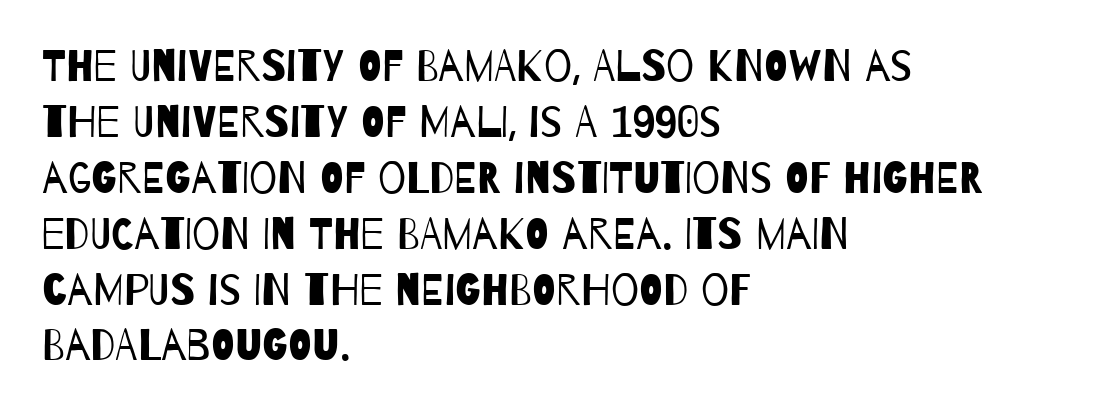
{"serif": "no", "bold": "no", "weight": "regular", "width": "condensed", "stroke_contrast": "low", "x_height": "large", "monospaced": "no", "underline": "no", "align": "left", "line_spacing": "normal", "line_spacing_ratio": 1.27, "letter_spacing": "normal", "letter_spacing_em": 0.0, "glyph_px": 44}
